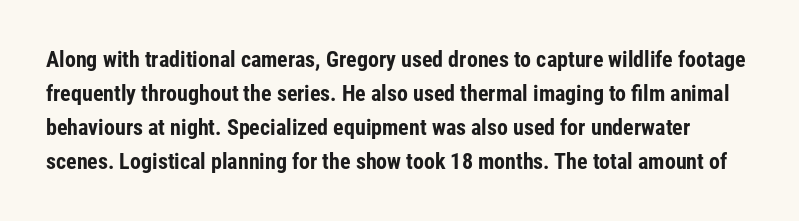
{"italic": "no", "bold": "yes", "underline": "no", "line_spacing": "normal", "line_spacing_ratio": 1.54, "letter_spacing": "normal", "letter_spacing_em": 0.0, "glyph_px": 22}
